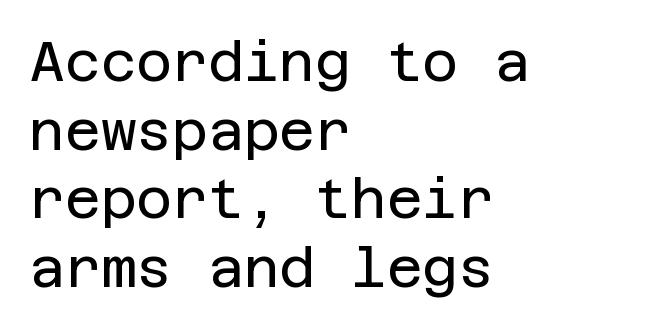
Q: Is the text bold? A: No.
Q: Is the text italic (slanted)? A: No, it is upright.
Q: Is the typeface a serif or a sans-serif typeface? A: Sans-serif.
Q: Is the text underlined? A: No.
Q: How is the paragraph aligned? A: Left-aligned.
Q: Is the spacing between letters normal or unusually wide? A: Normal.
Q: Is the spacing between lines tight, normal or loose? A: Normal.
Q: Width (condensed, normal, or wide)? A: Normal.
Q: Stroke contrast? A: Low.
Q: x-height? A: Large.
